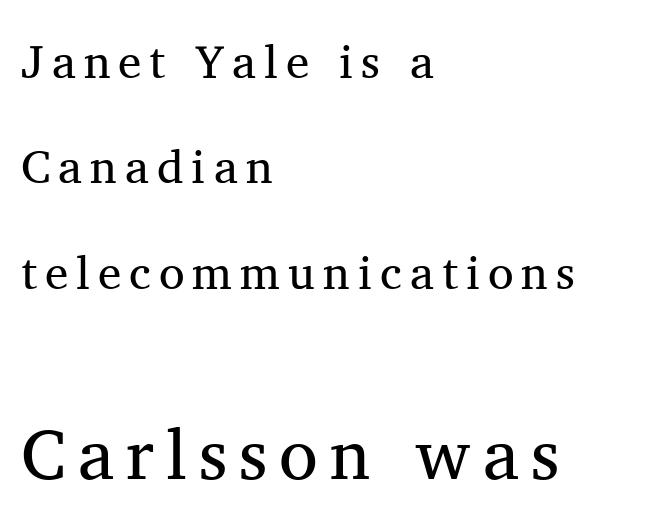
{"serif": "yes", "italic": "no", "bold": "no", "weight": "regular", "width": "normal", "stroke_contrast": "medium", "x_height": "medium", "monospaced": "no", "underline": "no", "align": "left", "line_spacing": "loose", "line_spacing_ratio": 2.24, "larger_block": "second", "size_ratio": 1.51, "glyph_px": 71}
